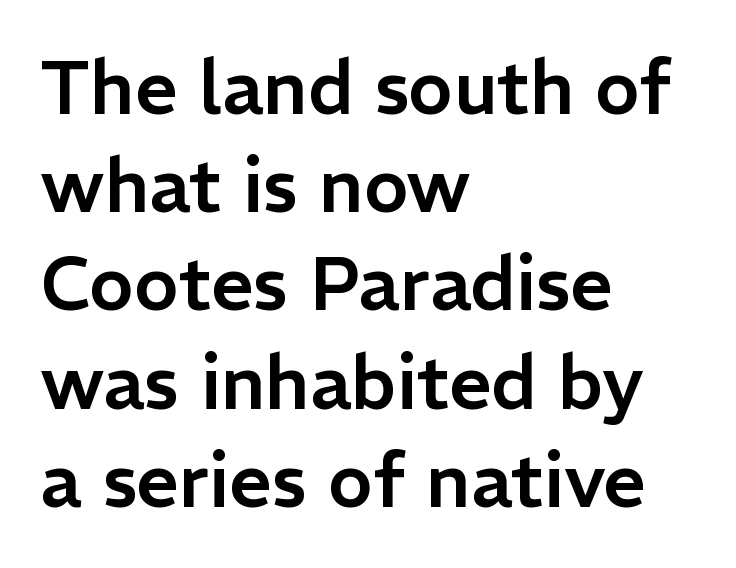
The image shows 75 px sans-serif type, upright; set left-aligned, normal line spacing (1.31x), normal letter spacing, not underlined; low stroke contrast and a medium x-height.
